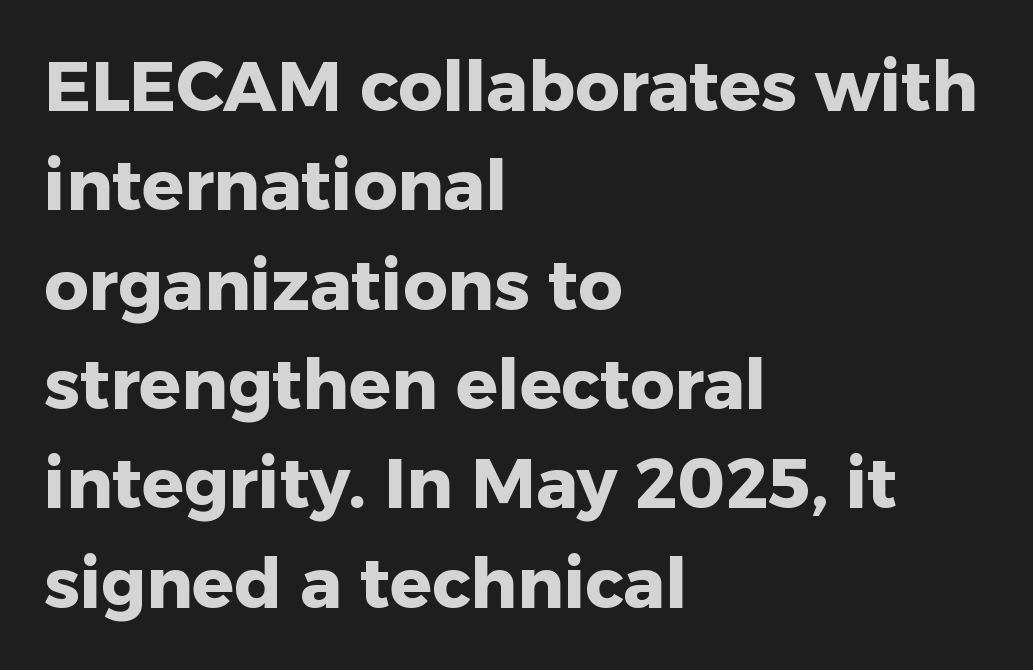
{"serif": "no", "italic": "no", "bold": "yes", "weight": "heavy", "width": "normal", "stroke_contrast": "low", "x_height": "medium", "monospaced": "no", "underline": "no", "align": "left", "line_spacing": "normal", "line_spacing_ratio": 1.44, "letter_spacing": "normal", "letter_spacing_em": 0.0, "glyph_px": 69}
